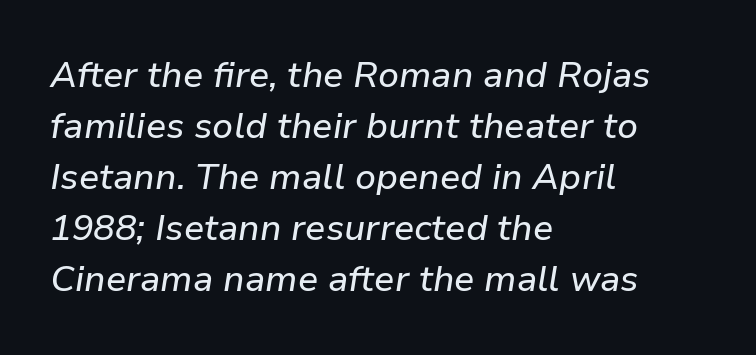
The image shows 36 px text type, italic (leaning right); set left-aligned, normal line spacing (1.42x), normal letter spacing, not underlined; low stroke contrast and a medium x-height.
